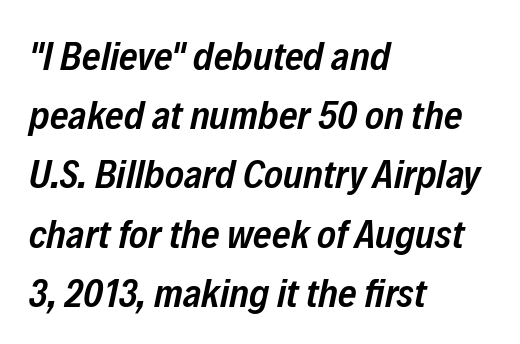
The image shows 40 px semibold, condensed type, italic (leaning right); set left-aligned, normal line spacing (1.48x), normal letter spacing, not underlined; low stroke contrast and a medium x-height.
